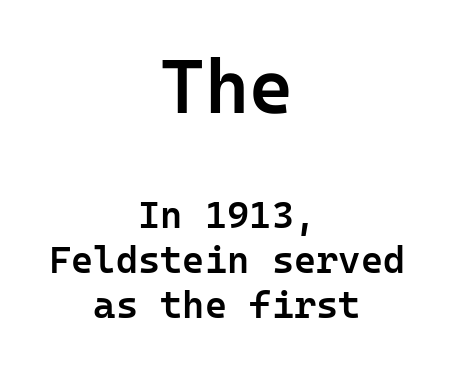
{"serif": "no", "italic": "no", "bold": "semi", "weight": "semibold", "width": "normal", "stroke_contrast": "low", "x_height": "medium", "underline": "no", "align": "center", "line_spacing_ratio": 1.18, "letter_spacing": "normal", "letter_spacing_em": 0.0, "larger_block": "first", "size_ratio": 2.0, "glyph_px": 76}
